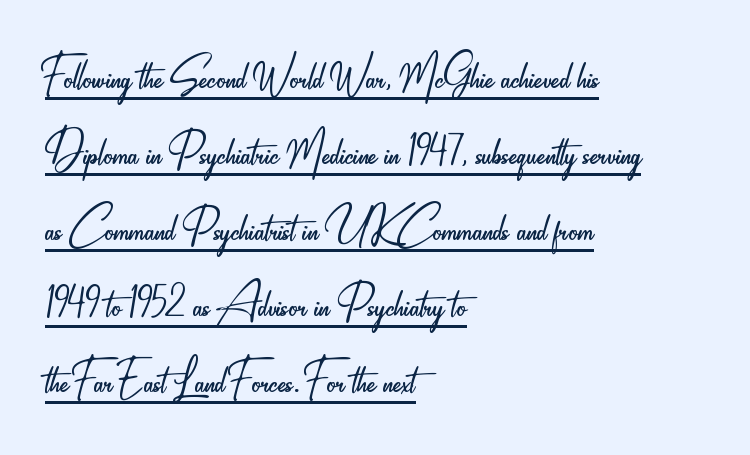
Q: Is the text bold? A: No.
Q: Is the text italic (slanted)? A: Yes.
Q: Is the typeface a serif or a sans-serif typeface? A: Sans-serif.
Q: Is the text underlined? A: Yes.
Q: How is the paragraph aligned? A: Left-aligned.
Q: Is the spacing between letters normal or unusually wide? A: Normal.
Q: Is the spacing between lines tight, normal or loose? A: Normal.
Q: Width (condensed, normal, or wide)? A: Condensed.
Q: Stroke contrast? A: Low.
Q: x-height? A: Small.
Q: Monospaced? A: No.
